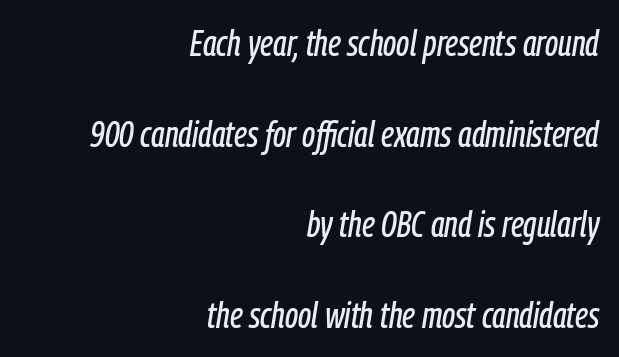
The image shows 37 px condensed type, italic (leaning right); set right-aligned, loose line spacing (2.45x), normal letter spacing, not underlined; low stroke contrast and a medium x-height.
